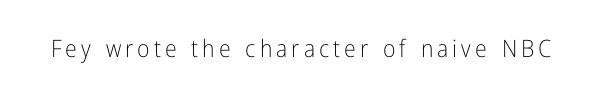
The image shows 24 px text type, upright; set not underlined.
